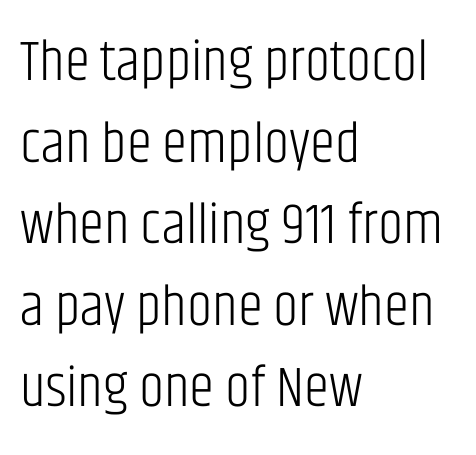
The image shows 57 px light, condensed sans-serif type, upright; set left-aligned, normal line spacing (1.43x), normal letter spacing, not underlined; low stroke contrast and a large x-height.
